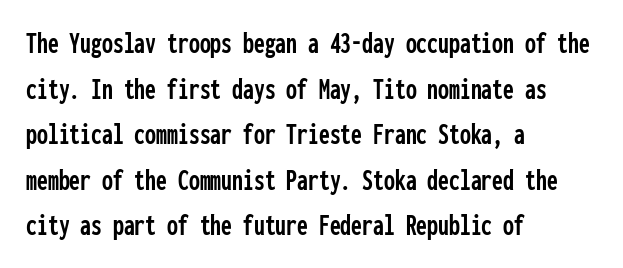
Is the letter spacing exaggerated? No — it looks like the ordinary default. Left-aligned paragraph, ragged on the right. This sample keeps an unexceptional amount of space between lines. Typographically, this falls in the sans-serif category.
